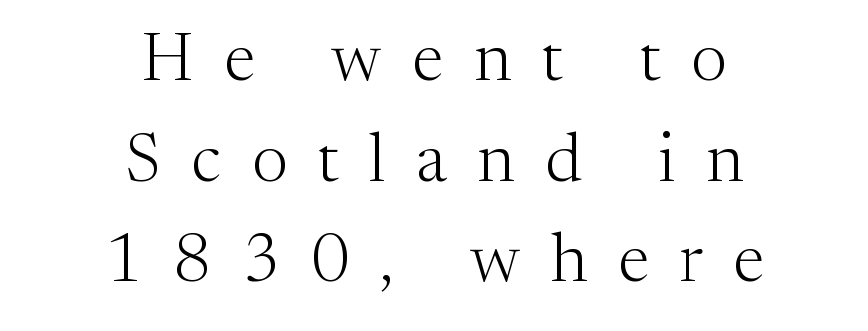
Q: Is the text bold? A: No.
Q: Is the text italic (slanted)? A: No, it is upright.
Q: Is the typeface a serif or a sans-serif typeface? A: Serif.
Q: Is the text underlined? A: No.
Q: How is the paragraph aligned? A: Centered.
Q: Is the spacing between letters normal or unusually wide? A: Unusually wide.
Q: Is the spacing between lines tight, normal or loose? A: Normal.
Q: Width (condensed, normal, or wide)? A: Normal.
Q: Stroke contrast? A: Medium.
Q: x-height? A: Medium.
Q: Monospaced? A: No.
